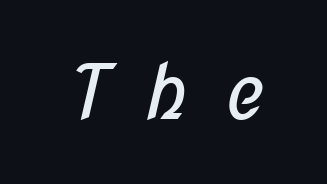
The image shows 76 px regular-weight, condensed sans-serif type; set unusually wide letter spacing (+0.47 em), not underlined; low stroke contrast and a medium x-height.
